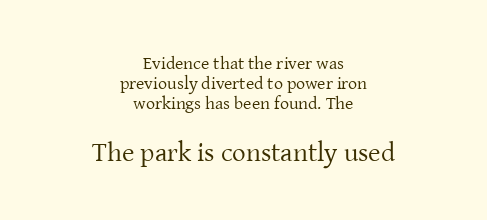
Q: Is the text bold? A: No.
Q: Is the text italic (slanted)? A: No, it is upright.
Q: Is the text underlined? A: No.
Q: How is the paragraph aligned? A: Centered.
Q: Is the spacing between letters normal or unusually wide? A: Normal.
Q: Is the spacing between lines tight, normal or loose? A: Tight.
Q: Which block of text is set in a larger size, the first (top) or the second (bottom)? A: The second (bottom) one.
